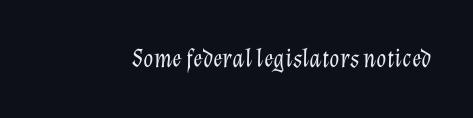
{"italic": "yes", "lean": "right", "slant_degrees": 12, "bold": "no", "underline": "no", "letter_spacing": "normal", "letter_spacing_em": 0.0, "glyph_px": 26}
